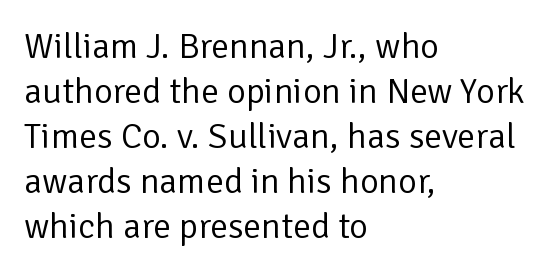
The image shows 36 px regular-weight sans-serif type, upright; set left-aligned, normal line spacing (1.25x), normal letter spacing, not underlined; low stroke contrast and a medium x-height.
